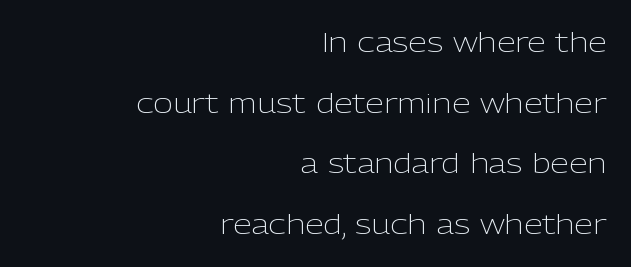
The image shows 27 px text type, upright; set right-aligned, loose line spacing (2.25x), normal letter spacing, not underlined.
